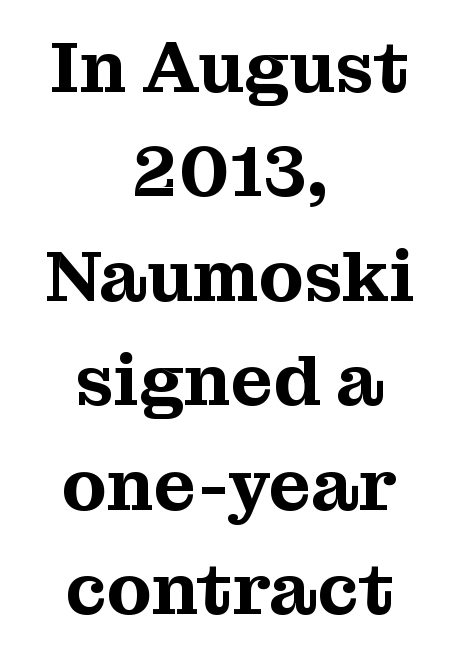
{"serif": "yes", "italic": "no", "width": "normal", "stroke_contrast": "medium", "x_height": "medium", "monospaced": "no", "underline": "no", "align": "center", "line_spacing": "normal", "line_spacing_ratio": 1.43, "letter_spacing": "normal", "letter_spacing_em": 0.0, "glyph_px": 73}
